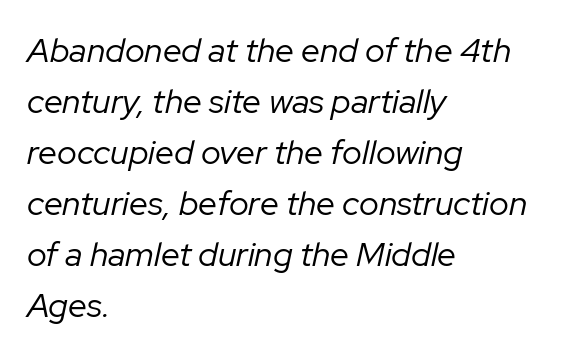
{"italic": "yes", "lean": "right", "slant_degrees": 12, "bold": "no", "weight": "regular", "width": "normal", "stroke_contrast": "low", "x_height": "medium", "monospaced": "no", "underline": "no", "align": "left", "line_spacing": "normal", "line_spacing_ratio": 1.5, "letter_spacing": "normal", "letter_spacing_em": 0.0, "glyph_px": 34}
